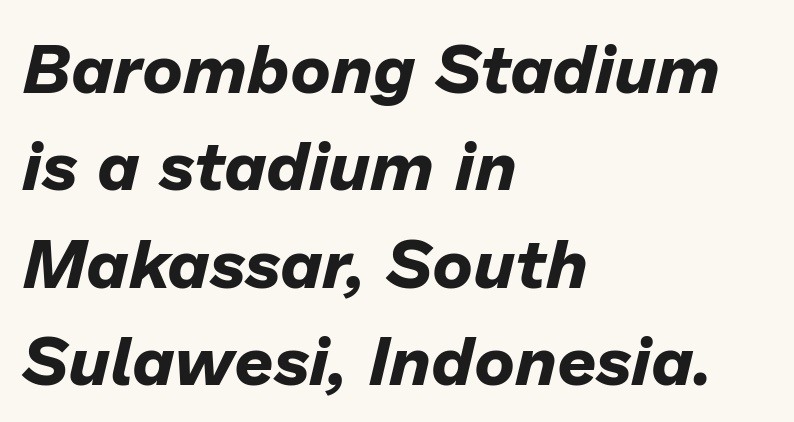
Do the characters align in a grid? No, the font is proportional. Caption: multi-line text, flush left, ragged right. Letter spacing: default. The glyphs are unaccompanied by any horizontal stroke below them. Is the type bold? Yes — the strokes are clearly thick and heavy. An italicized treatment has been applied to the whole sample.
